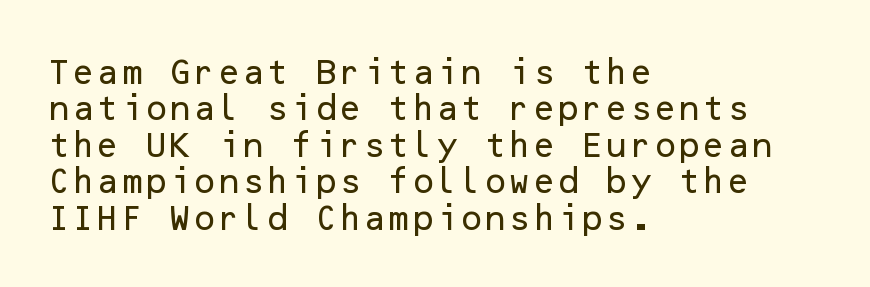
{"serif": "no", "italic": "no", "width": "normal", "stroke_contrast": "low", "x_height": "medium", "underline": "no", "align": "left", "line_spacing": "normal", "line_spacing_ratio": 1.3, "letter_spacing": "normal", "letter_spacing_em": 0.0, "glyph_px": 28}
